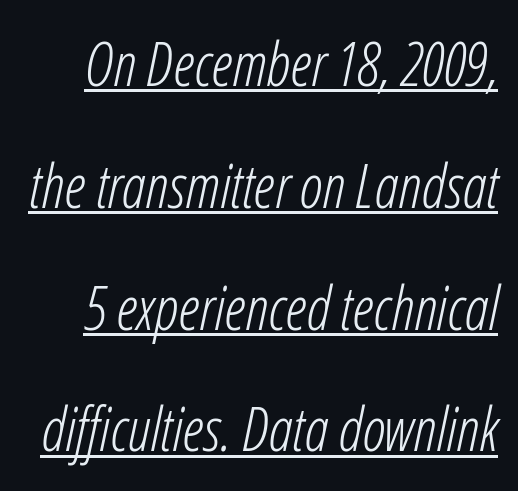
Weight: in the light-to-regular range. One glance says open: line gaps are wider than usual. Varying glyph widths throughout — classic text-font behaviour. The face used here has a pronounced slope to its letters.
